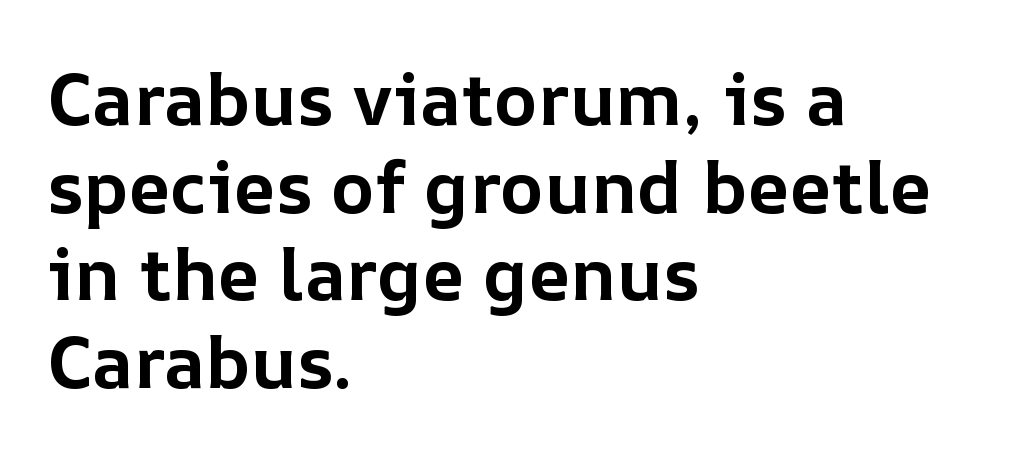
The specimen omits any rule beneath the text block's lines. When letters stand straight like this, we call the style roman or upright. Spacing verdict: proportional, widths tailored to each character. The characters look thick and weighty, a clear bold. Where is the straight margin? On the left. Students, note that the glyphs here touch the page at normal intervals.
